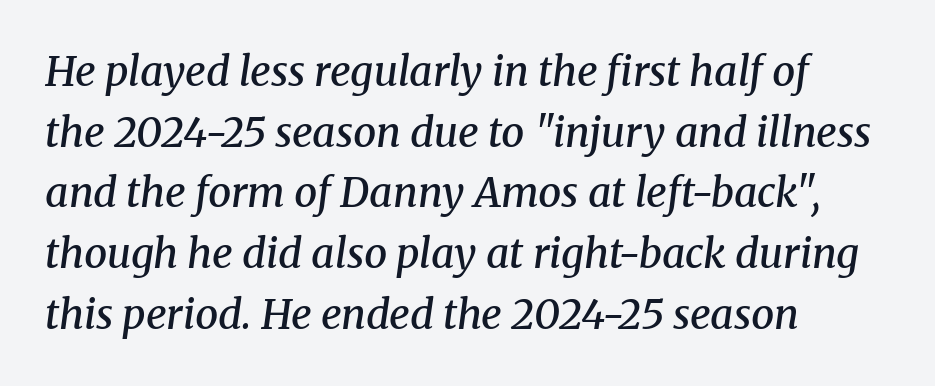
Q: Is the text bold? A: Semi-bold.
Q: Is the text italic (slanted)? A: Yes, it leans right by about 8 degrees.
Q: Is the typeface a serif or a sans-serif typeface? A: Serif.
Q: Is the text underlined? A: No.
Q: How is the paragraph aligned? A: Left-aligned.
Q: Is the spacing between letters normal or unusually wide? A: Normal.
Q: Is the spacing between lines tight, normal or loose? A: Normal.
Q: Width (condensed, normal, or wide)? A: Normal.
Q: Stroke contrast? A: Medium.
Q: x-height? A: Medium.
Q: Monospaced? A: No.
